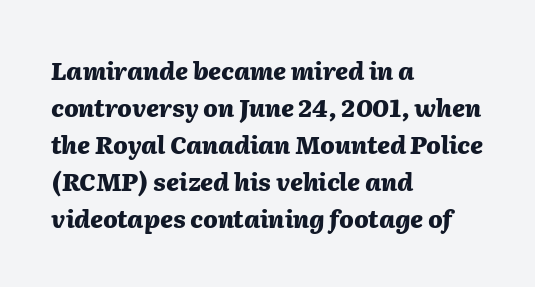
The image shows 24 px bold type, italic (leaning right); set left-aligned, normal line spacing (1.54x), normal letter spacing, not underlined.
